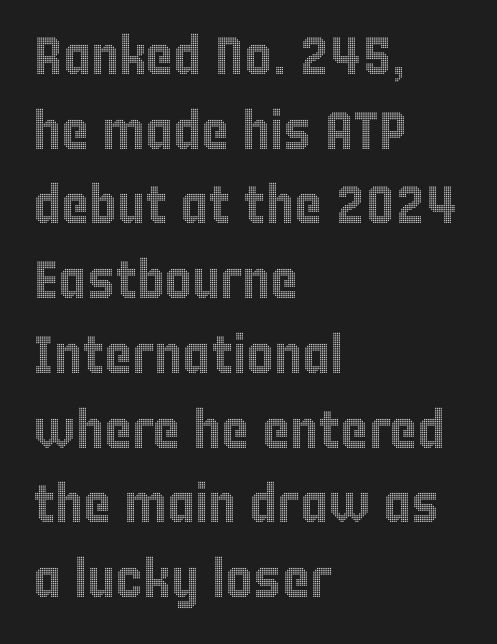
Vertical spacing — default. Letter spacing: default. You could not count columns in this text — the font is proportionally spaced. Casual observation: everything's shoved over to the left. Vertical strokes here are truly vertical.
